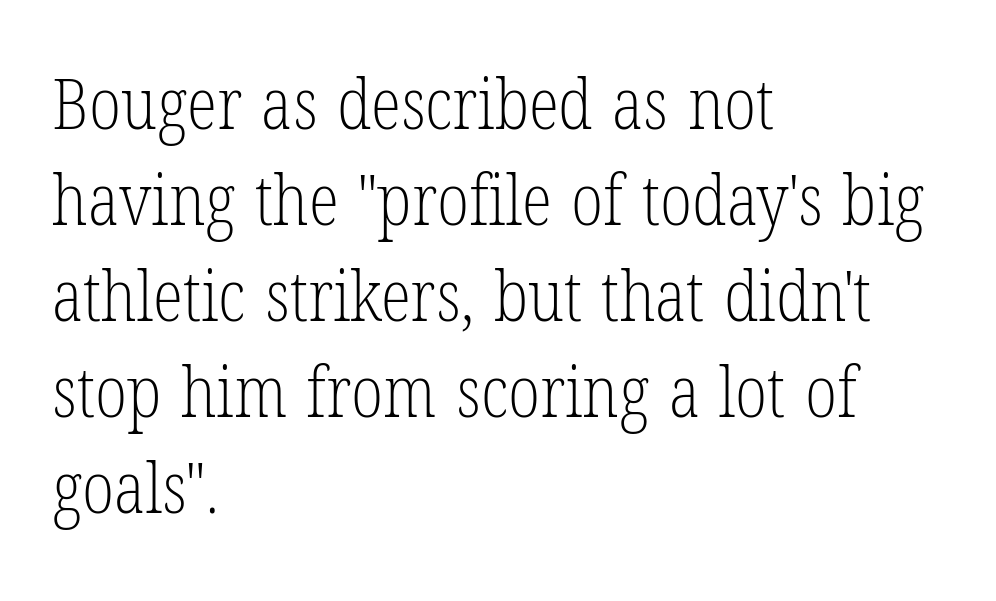
{"serif": "yes", "italic": "no", "bold": "no", "weight": "light", "width": "condensed", "stroke_contrast": "low", "x_height": "medium", "monospaced": "no", "underline": "no", "align": "left", "line_spacing": "normal", "line_spacing_ratio": 1.37, "letter_spacing": "normal", "letter_spacing_em": 0.0, "glyph_px": 70}
